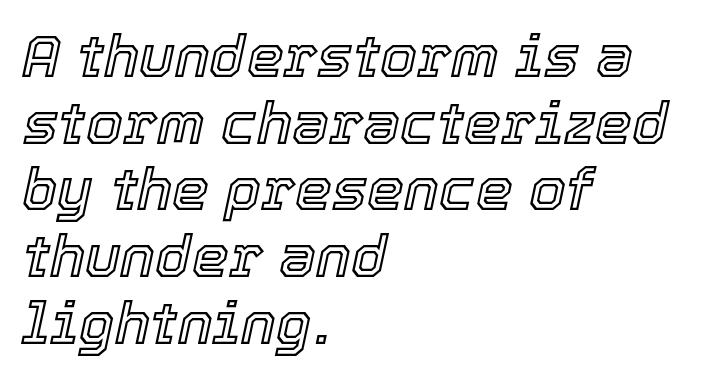
The image shows 59 px text type, italic (leaning right); set left-aligned, tight line spacing (1.13x), normal letter spacing, not underlined; a medium x-height.
